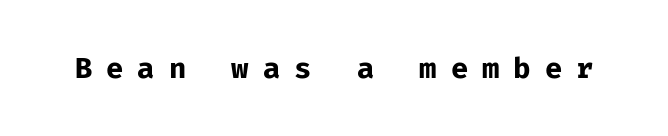
{"serif": "no", "italic": "no", "bold": "yes", "weight": "bold", "width": "normal", "stroke_contrast": "low", "x_height": "medium", "monospaced": "yes", "underline": "no", "letter_spacing": "wide", "letter_spacing_em": 0.48, "glyph_px": 29}
